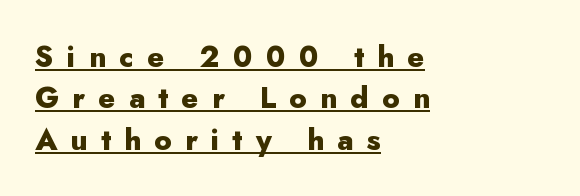
The image shows 29 px heavy sans-serif type, upright; set left-aligned, normal line spacing (1.43x), unusually wide letter spacing (+0.46 em), underlined; low stroke contrast and a small x-height.
